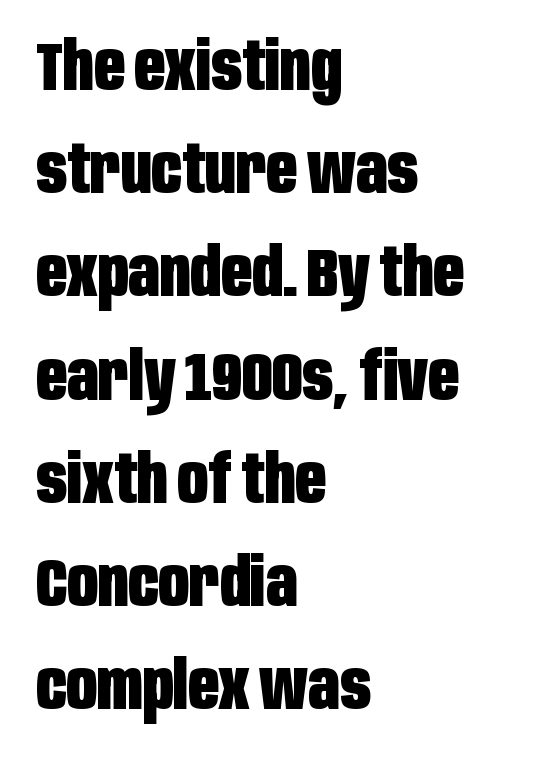
This sample uses a sans-serif face. The passage shown is emphatically bold. Leading: standard. Character widths vary here, with narrow letters taking less room than wide ones. Between one letter and the next there's only the usual sliver of space.
